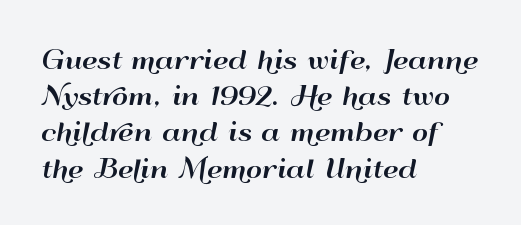
This sample keeps an unexceptional amount of space between lines. Characters follow at the spacing the type designer built in. Leftover space on each line is placed entirely after the last word. Nobody drew a line under any word here.
